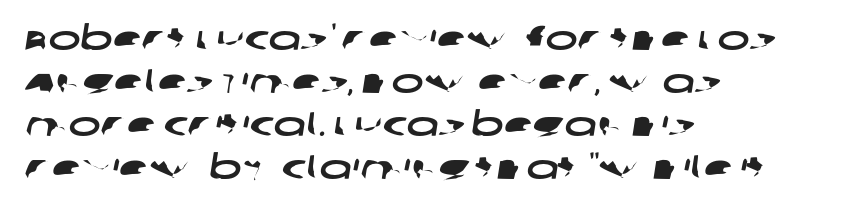
The letters carry no serifs — their stems end cleanly without finishing strokes. Glyph-to-glyph distance matches everyday printed text. Whoever set this chose a conventional vertical rhythm. Compared with a centered layout, this one pins lines to the left instead. The words here are not underlined. Spacing verdict: proportional, widths tailored to each character.
